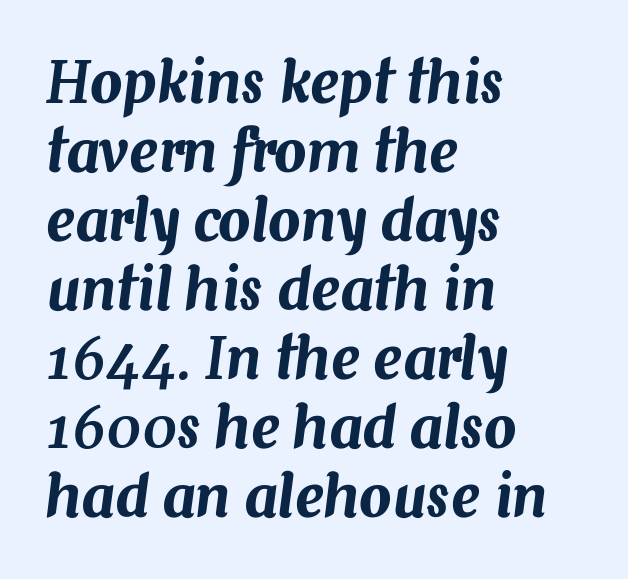
The image shows 57 px text type, italic (leaning right); set left-aligned, line spacing 1.21x, normal letter spacing, not underlined; medium stroke contrast and a medium x-height.
